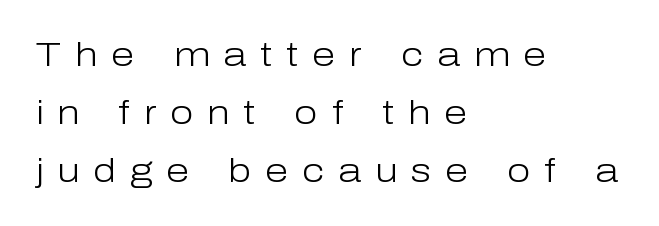
{"serif": "no", "italic": "no", "bold": "no", "weight": "light", "width": "normal", "stroke_contrast": "low", "x_height": "medium", "monospaced": "no", "underline": "no", "align": "left", "line_spacing": "normal", "line_spacing_ratio": 1.7, "letter_spacing": "wide", "letter_spacing_em": 0.4, "glyph_px": 34}
